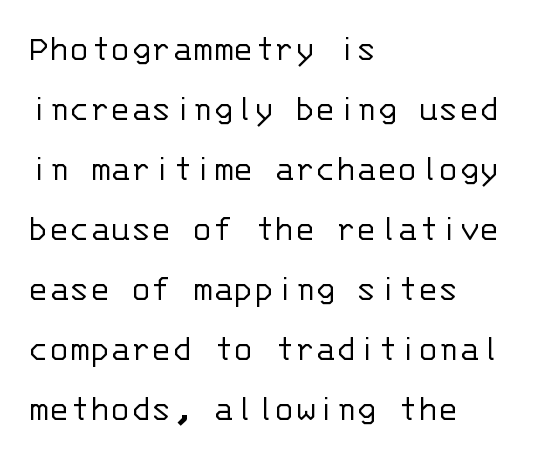
The gap between lines stays unmarked. Note the uniform advance width — an 'i' takes as much space as an 'm'. This sample uses a sans-serif face. These lines stack with their left ends in a neat column.
